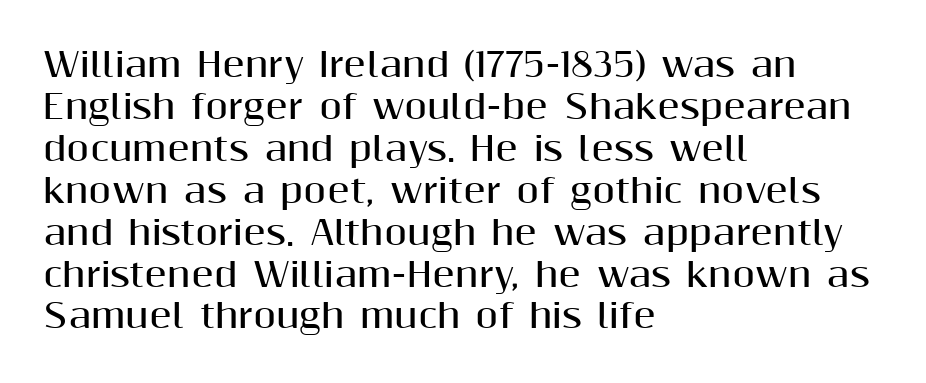
The image shows 33 px bold sans-serif type, upright; set left-aligned, normal line spacing (1.27x), normal letter spacing, not underlined; medium stroke contrast and a medium x-height.
